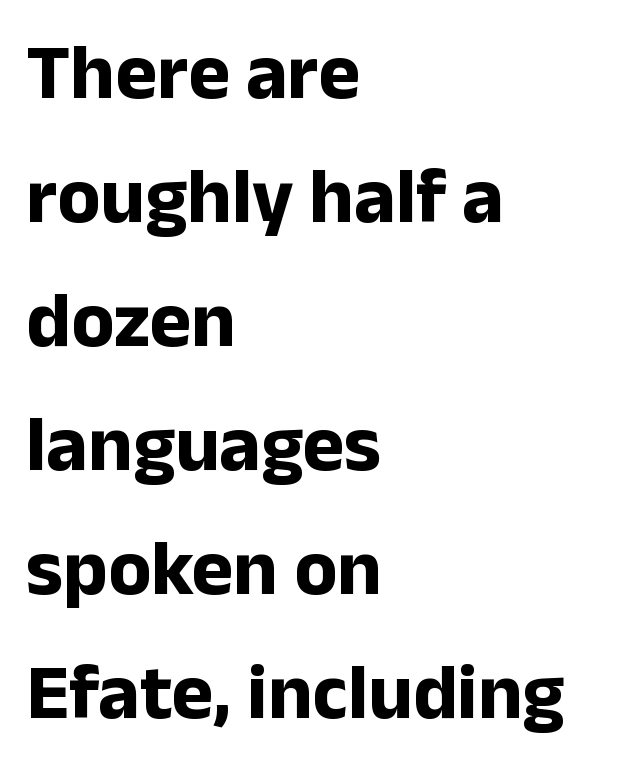
Q: Is the text bold? A: Yes.
Q: Is the text italic (slanted)? A: No, it is upright.
Q: Is the typeface a serif or a sans-serif typeface? A: Sans-serif.
Q: Is the text underlined? A: No.
Q: How is the paragraph aligned? A: Left-aligned.
Q: Is the spacing between letters normal or unusually wide? A: Normal.
Q: Is the spacing between lines tight, normal or loose? A: Normal.
Q: Width (condensed, normal, or wide)? A: Normal.
Q: Stroke contrast? A: Low.
Q: x-height? A: Medium.
Q: Monospaced? A: No.
